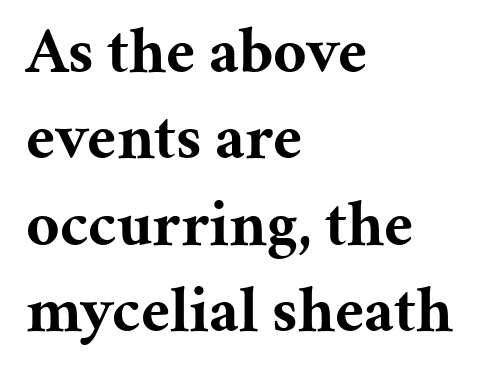
The image shows 65 px bold serif type, upright; set left-aligned, normal line spacing (1.33x), normal letter spacing, not underlined; medium stroke contrast and a medium x-height.
